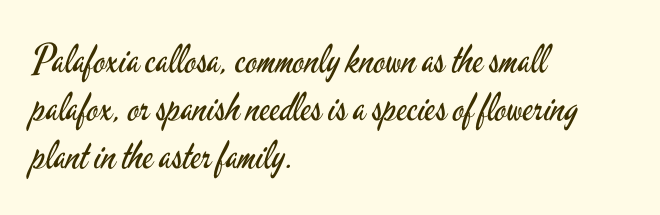
Q: Is the text bold? A: No.
Q: Is the text italic (slanted)? A: Yes.
Q: Is the typeface a serif or a sans-serif typeface? A: Sans-serif.
Q: Is the text underlined? A: No.
Q: How is the paragraph aligned? A: Left-aligned.
Q: Is the spacing between letters normal or unusually wide? A: Normal.
Q: Width (condensed, normal, or wide)? A: Condensed.
Q: Stroke contrast? A: Low.
Q: x-height? A: Small.
Q: Monospaced? A: No.
